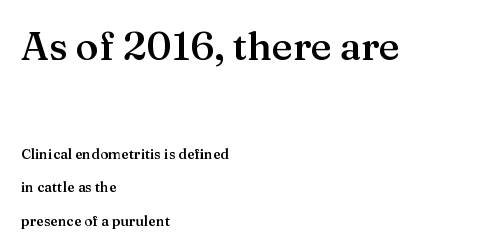
{"serif": "yes", "italic": "no", "bold": "semi", "weight": "semibold", "width": "normal", "stroke_contrast": "medium", "x_height": "medium", "monospaced": "no", "underline": "no", "align": "left", "line_spacing": "loose", "line_spacing_ratio": 2.38, "letter_spacing": "normal", "letter_spacing_em": 0.0, "larger_block": "first", "size_ratio": 2.79, "glyph_px": 39}
